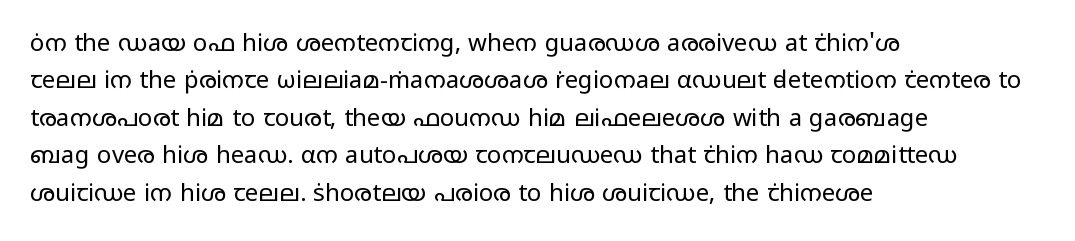
The image shows 24 px text type, upright; set left-aligned, normal line spacing (1.56x), normal letter spacing, not underlined.
